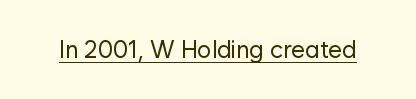
Underlined type. When letters stand straight like this, we call the style roman or upright. The line texture is even and compact thanks to regular tracking. The strokes carry an ordinary text weight at most.
